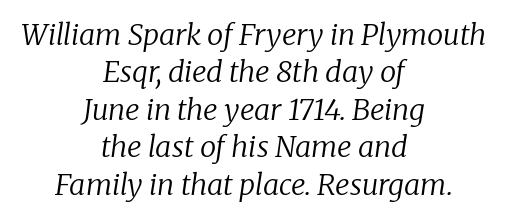
{"serif": "yes", "italic": "yes", "lean": "right", "slant_degrees": 8, "bold": "no", "weight": "regular", "width": "normal", "stroke_contrast": "low", "x_height": "medium", "monospaced": "no", "underline": "no", "align": "center", "line_spacing": "normal", "line_spacing_ratio": 1.29, "letter_spacing": "normal", "letter_spacing_em": 0.0, "glyph_px": 29}
